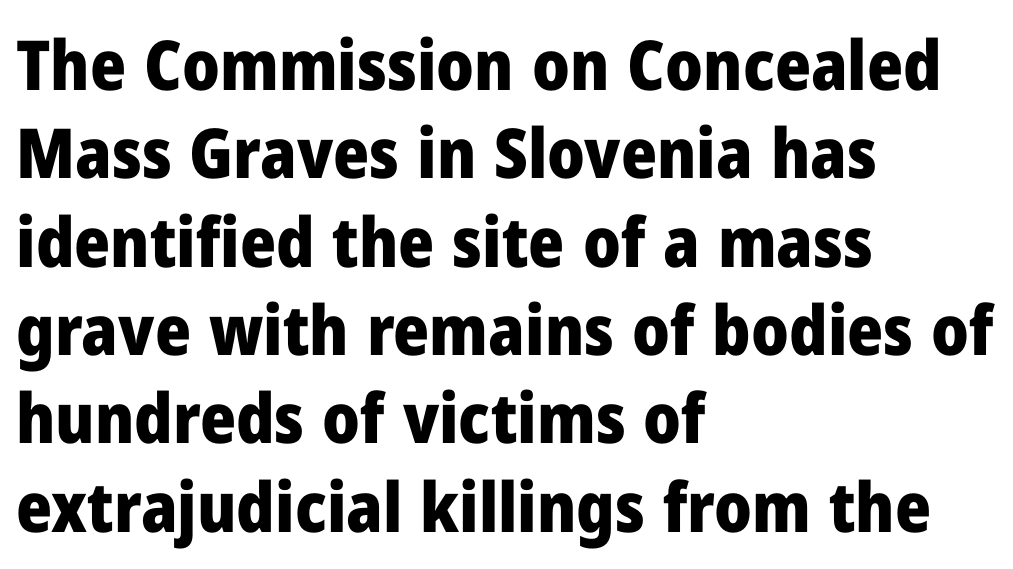
The image shows 69 px heavy sans-serif type, upright; set left-aligned, normal line spacing (1.28x), normal letter spacing, not underlined; low stroke contrast and a medium x-height.
